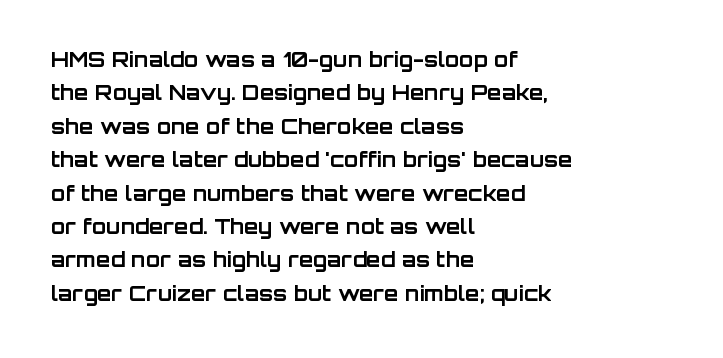
The image shows 21 px bold type, upright; set left-aligned, normal line spacing (1.59x), normal letter spacing, not underlined.
